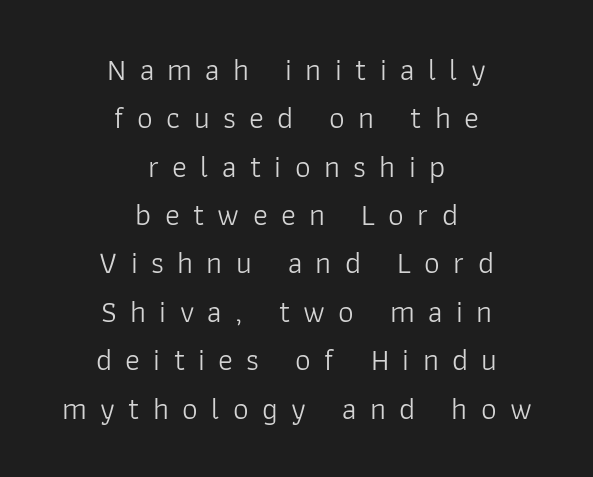
Q: Is the text bold? A: No.
Q: Is the text italic (slanted)? A: No, it is upright.
Q: Is the typeface a serif or a sans-serif typeface? A: Sans-serif.
Q: Is the text underlined? A: No.
Q: How is the paragraph aligned? A: Centered.
Q: Is the spacing between letters normal or unusually wide? A: Unusually wide.
Q: Is the spacing between lines tight, normal or loose? A: Normal.
Q: Width (condensed, normal, or wide)? A: Normal.
Q: Stroke contrast? A: Low.
Q: x-height? A: Medium.
Q: Monospaced? A: No.
